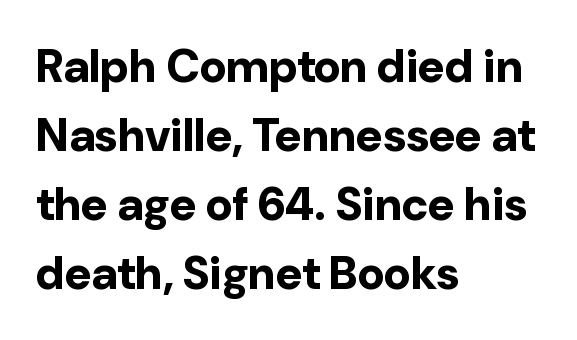
The image shows 46 px bold sans-serif type, upright; set left-aligned, normal line spacing (1.5x), normal letter spacing, not underlined; low stroke contrast and a medium x-height.
